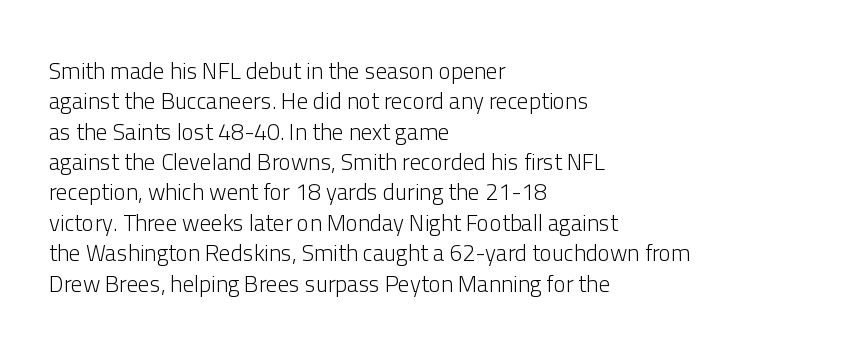
{"italic": "no", "bold": "no", "underline": "no", "align": "left", "line_spacing": "normal", "line_spacing_ratio": 1.32, "letter_spacing": "normal", "letter_spacing_em": 0.0, "glyph_px": 23}
